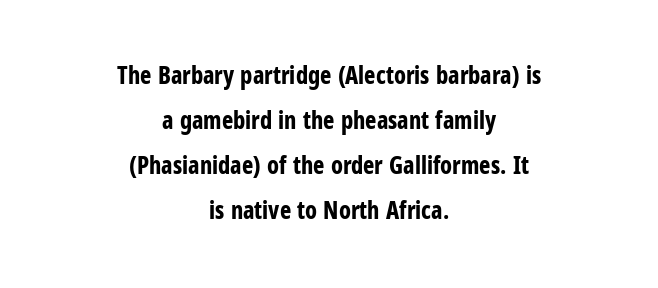
Inter-character spacing is left at the font's built-in metrics. The words here are not underlined. Notice how the stems are strictly vertical — no italics here. Thick stems and heavy bowls — unmistakably bold. One-word summary of the alignment: center.
